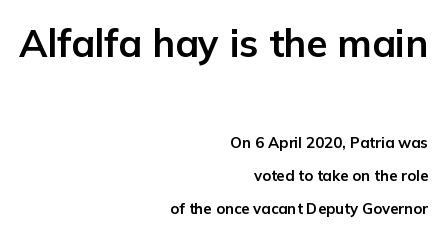
{"serif": "no", "italic": "no", "bold": "yes", "weight": "bold", "width": "normal", "stroke_contrast": "low", "x_height": "medium", "monospaced": "no", "underline": "no", "align": "right", "line_spacing": "loose", "line_spacing_ratio": 2.2, "letter_spacing": "normal", "letter_spacing_em": 0.0, "larger_block": "first", "size_ratio": 2.53, "glyph_px": 38}
